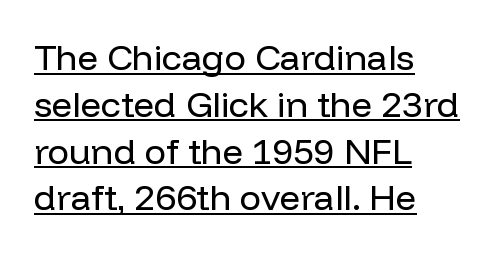
The image shows 36 px regular-weight sans-serif type, upright; set left-aligned, normal line spacing (1.3x), normal letter spacing, underlined; low stroke contrast and a medium x-height.
